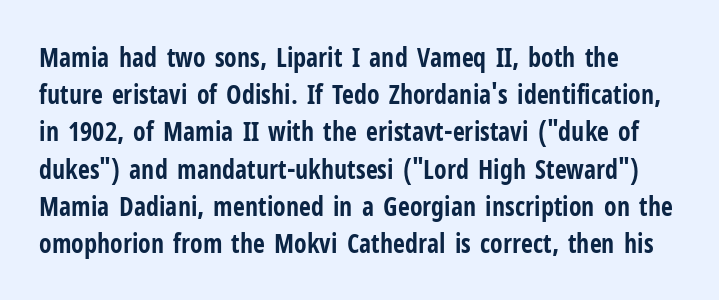
Q: Is the text bold? A: Yes.
Q: Is the text italic (slanted)? A: No, it is upright.
Q: Is the text underlined? A: No.
Q: Is the spacing between letters normal or unusually wide? A: Normal.
Q: Is the spacing between lines tight, normal or loose? A: Normal.
